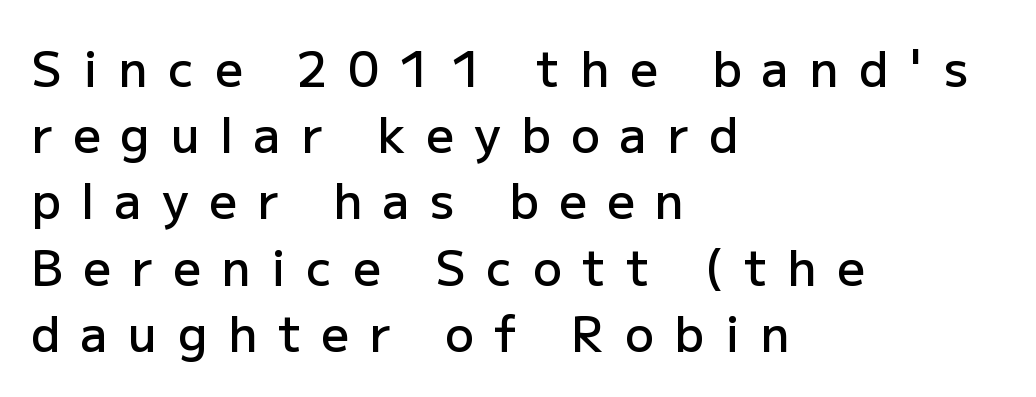
The image shows 48 px semibold sans-serif type, upright; set left-aligned, normal line spacing (1.38x), unusually wide letter spacing (+0.43 em), not underlined; low stroke contrast and a medium x-height.
